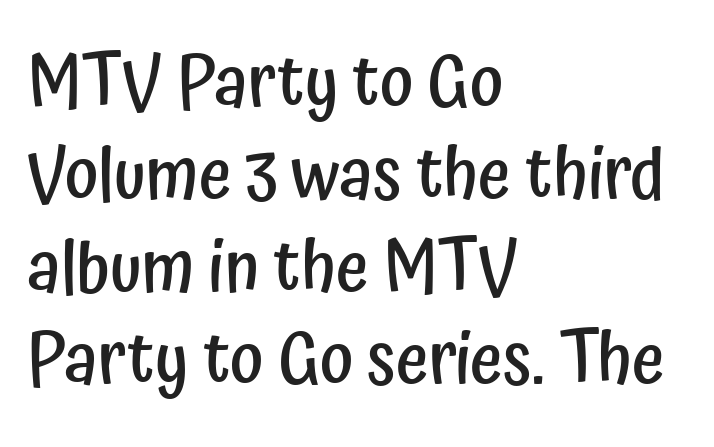
Q: Is the text bold? A: Semi-bold.
Q: Is the text italic (slanted)? A: No, it is upright.
Q: Is the typeface a serif or a sans-serif typeface? A: Sans-serif.
Q: Is the text underlined? A: No.
Q: How is the paragraph aligned? A: Left-aligned.
Q: Is the spacing between letters normal or unusually wide? A: Normal.
Q: Is the spacing between lines tight, normal or loose? A: Normal.
Q: Width (condensed, normal, or wide)? A: Condensed.
Q: Stroke contrast? A: Low.
Q: x-height? A: Medium.
Q: Monospaced? A: No.
